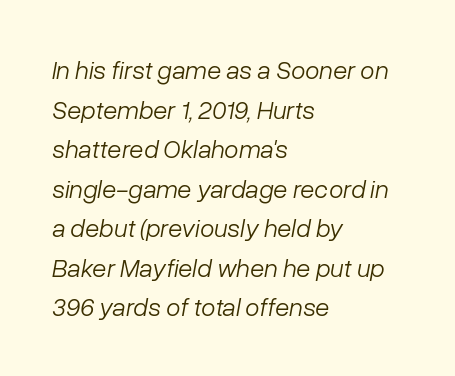
Q: Is the text bold? A: No.
Q: Is the text italic (slanted)? A: Yes, it leans right by about 10 degrees.
Q: Is the text underlined? A: No.
Q: How is the paragraph aligned? A: Left-aligned.
Q: Is the spacing between letters normal or unusually wide? A: Normal.
Q: Is the spacing between lines tight, normal or loose? A: Normal.
